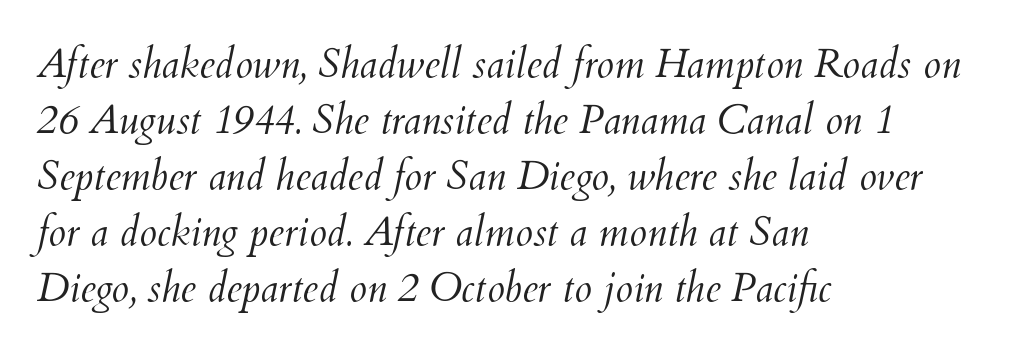
Q: Is the text bold? A: No.
Q: Is the text italic (slanted)? A: Yes, it leans right by about 12 degrees.
Q: Is the text underlined? A: No.
Q: How is the paragraph aligned? A: Left-aligned.
Q: Is the spacing between letters normal or unusually wide? A: Normal.
Q: Is the spacing between lines tight, normal or loose? A: Normal.
Q: Width (condensed, normal, or wide)? A: Normal.
Q: Stroke contrast? A: Medium.
Q: x-height? A: Small.
Q: Monospaced? A: No.
